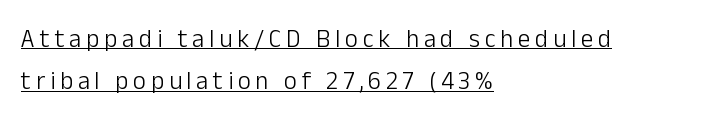
Each stroke keeps to a modest, everyday thickness or less. The ragged edge is on the right, which tells us the setting is flush left. The lines sit at an ordinary, default distance from one another. Italic: no, the glyphs are upright roman. You can see a thin bar hugging the bottom of the glyphs.
